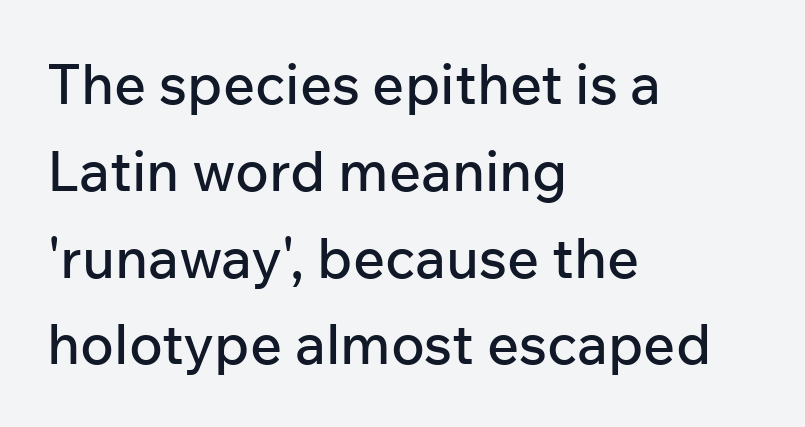
{"serif": "no", "italic": "no", "width": "normal", "stroke_contrast": "low", "x_height": "medium", "monospaced": "no", "underline": "no", "align": "left", "line_spacing": "normal", "line_spacing_ratio": 1.55, "letter_spacing": "normal", "letter_spacing_em": 0.0, "glyph_px": 56}
